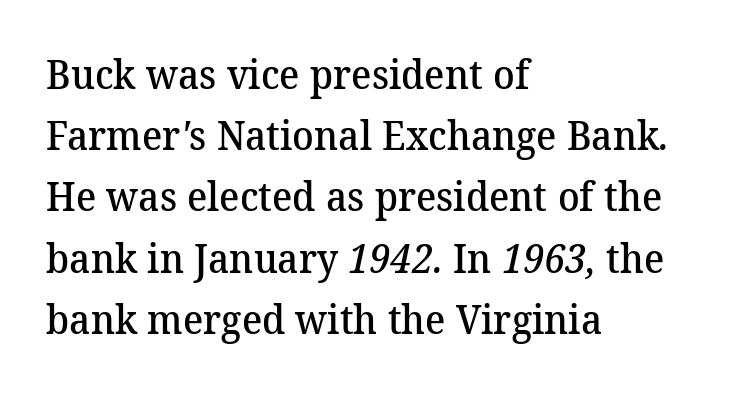
{"serif": "yes", "bold": "semi", "weight": "semibold", "width": "normal", "stroke_contrast": "medium", "x_height": "medium", "monospaced": "no", "underline": "no", "align": "left", "line_spacing": "normal", "line_spacing_ratio": 1.53, "letter_spacing": "normal", "letter_spacing_em": 0.0, "glyph_px": 40}
